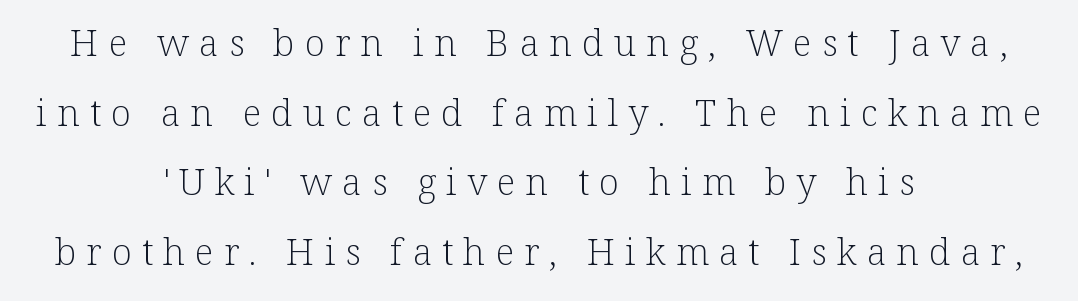
{"serif": "yes", "italic": "no", "bold": "no", "weight": "light", "width": "normal", "stroke_contrast": "low", "x_height": "medium", "monospaced": "no", "underline": "no", "align": "center", "line_spacing_ratio": 1.88, "letter_spacing": "wide", "letter_spacing_em": 0.27, "glyph_px": 37}
